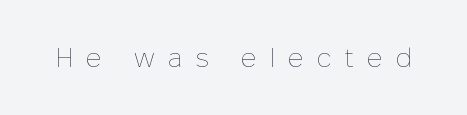
This rendering features lettering with no underline. Spacing between characters has been opened up far beyond the box default. A roman cut, with each character standing at attention. Weight: in the light-to-regular range.
